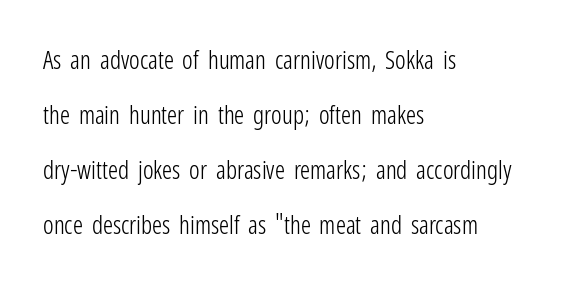
The space directly below the letters is spotless. These lines stand farther apart than default settings would place them. The line texture is even and compact thanks to regular tracking. Ascenders rise straight up at ninety degrees. Letters have the restrained weight of plain body copy at most. Reading down the block, your eye returns to a fixed left position each line.
